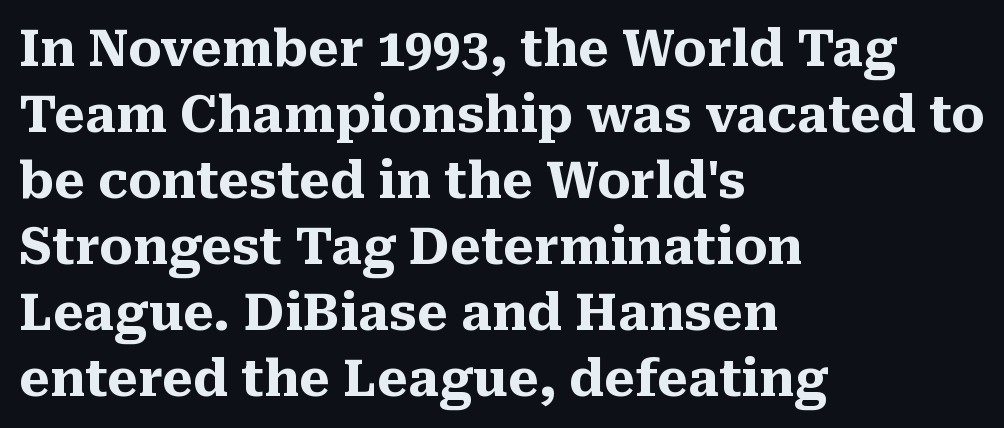
{"serif": "yes", "italic": "no", "bold": "yes", "weight": "heavy", "width": "normal", "stroke_contrast": "medium", "x_height": "medium", "monospaced": "no", "underline": "no", "align": "left", "line_spacing": "normal", "line_spacing_ratio": 1.32, "letter_spacing": "normal", "letter_spacing_em": 0.0, "glyph_px": 50}
